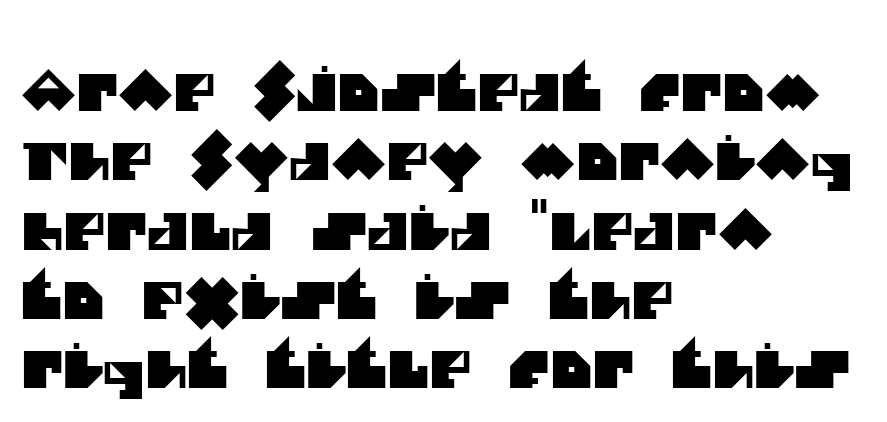
The image shows 51 px sans-serif type; set left-aligned, normal line spacing (1.36x), normal letter spacing, not underlined; medium stroke contrast and a large x-height.
